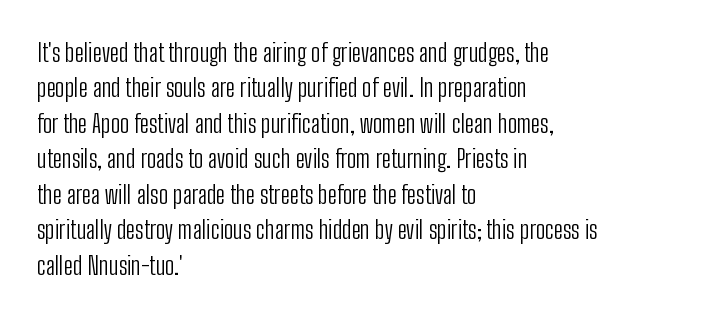
The image shows 25 px text type, upright; set left-aligned, normal line spacing (1.42x), normal letter spacing, not underlined.
